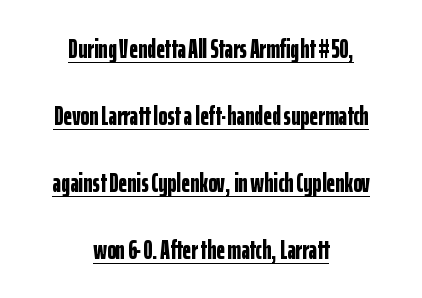
Q: Is the text bold? A: Yes.
Q: Is the text italic (slanted)? A: No, it is upright.
Q: Is the text underlined? A: Yes.
Q: How is the paragraph aligned? A: Centered.
Q: Is the spacing between letters normal or unusually wide? A: Normal.
Q: Is the spacing between lines tight, normal or loose? A: Loose.
